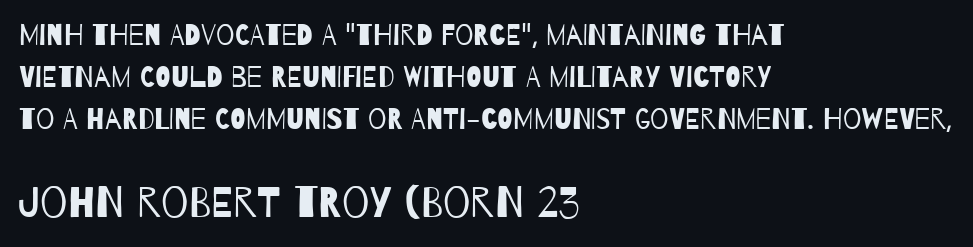
{"serif": "no", "bold": "no", "weight": "regular", "width": "condensed", "stroke_contrast": "low", "x_height": "large", "monospaced": "no", "underline": "no", "align": "left", "line_spacing": "normal", "line_spacing_ratio": 1.44, "letter_spacing": "normal", "letter_spacing_em": 0.0, "larger_block": "second", "size_ratio": 1.48, "glyph_px": 43}
